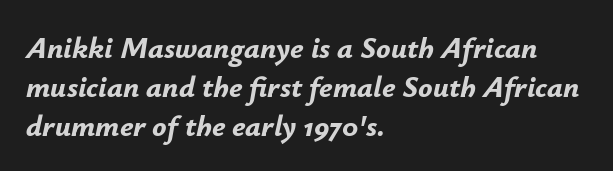
Q: Is the text bold? A: Yes.
Q: Is the text italic (slanted)? A: Yes, it leans right by about 12 degrees.
Q: Is the text underlined? A: No.
Q: How is the paragraph aligned? A: Left-aligned.
Q: Is the spacing between letters normal or unusually wide? A: Normal.
Q: Is the spacing between lines tight, normal or loose? A: Normal.
Q: Width (condensed, normal, or wide)? A: Normal.
Q: Stroke contrast? A: Low.
Q: x-height? A: Small.
Q: Monospaced? A: No.
